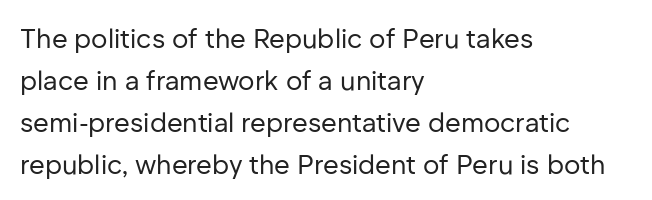
The image shows 27 px text type, upright; set left-aligned, normal line spacing (1.55x), normal letter spacing, not underlined.
